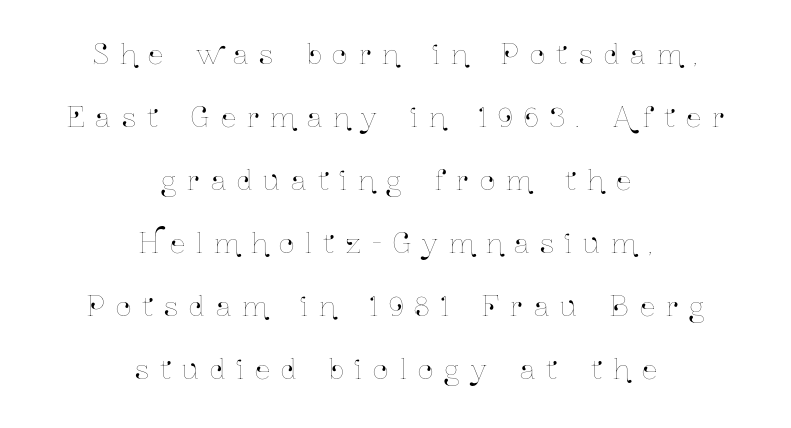
{"italic": "no", "underline": "no", "align": "center", "line_spacing": "loose", "line_spacing_ratio": 2.33, "letter_spacing": "wide", "letter_spacing_em": 0.42, "glyph_px": 27}
